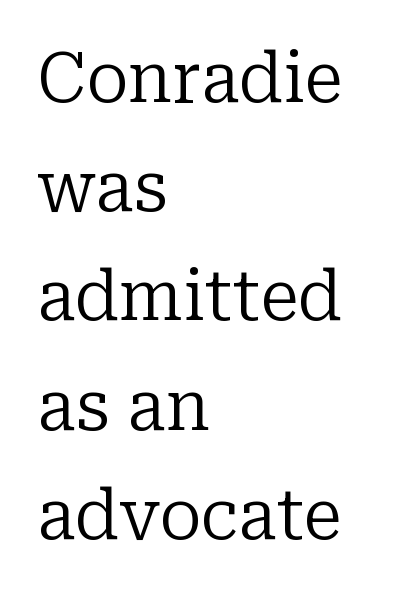
{"serif": "yes", "italic": "no", "bold": "no", "weight": "regular", "width": "normal", "stroke_contrast": "low", "x_height": "medium", "monospaced": "no", "underline": "no", "align": "left", "line_spacing": "normal", "line_spacing_ratio": 1.56, "letter_spacing": "normal", "letter_spacing_em": 0.0, "glyph_px": 70}
